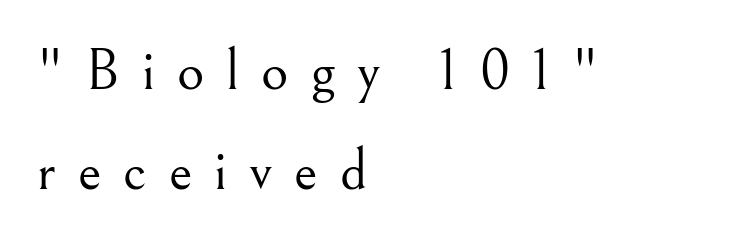
Words appear elongated and porous because spacing is wide. Does the lettering tilt? It doesn't — this is upright. Interline gaps are of average width in this sample. Check where the strokes stop: tiny serifs finish them off. Weight class: somewhere from thin through regular. Descenders hang freely into open space.
